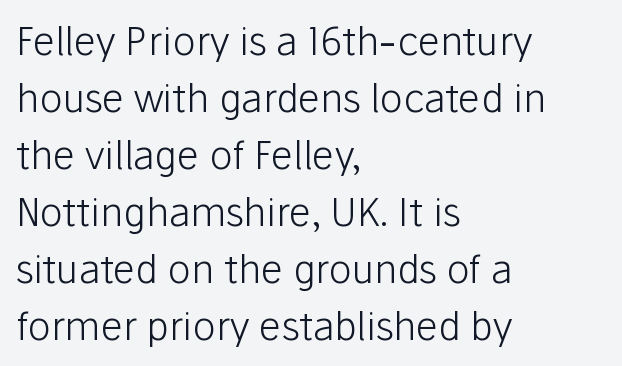
The image shows 39 px light sans-serif type, upright; set left-aligned, normal line spacing (1.46x), normal letter spacing, not underlined; low stroke contrast and a medium x-height.
